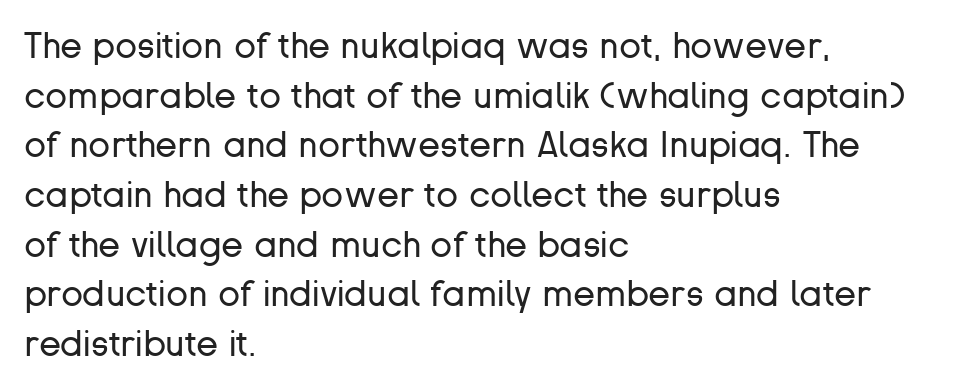
Looks like regular typesetting: each glyph gets only the width it needs. Spacing between characters is what you'd get straight out of the box. Notice how the passage keeps a crisp vertical edge on the left only. Stroke mass is kept to a normal reading level or below. If you measured baseline to baseline, you'd find a middling distance.
